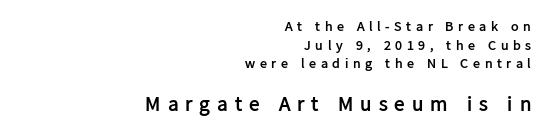
The image shows 21 px bold type, upright; set right-aligned, normal line spacing (1.33x), unusually wide letter spacing (+0.33 em), not underlined; the second (bottom) block is 1.5x larger.
